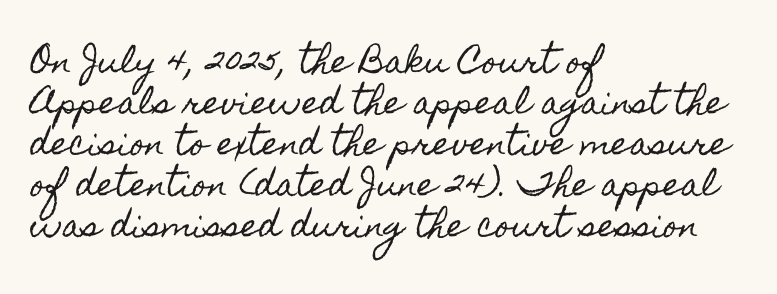
Q: Is the text italic (slanted)? A: Yes.
Q: Is the text underlined? A: No.
Q: How is the paragraph aligned? A: Left-aligned.
Q: Is the spacing between letters normal or unusually wide? A: Normal.
Q: Is the spacing between lines tight, normal or loose? A: Normal.
Q: Width (condensed, normal, or wide)? A: Condensed.
Q: x-height? A: Small.
Q: Monospaced? A: No.
